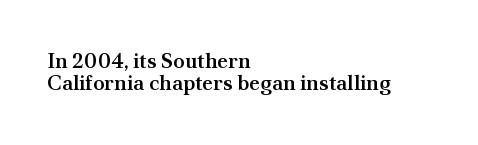
Just letters on the line, the space beneath them empty. This is the in-between weight designers call semibold or demi. Is the block centered? No — it sits flush against the left margin. The axis of the letterforms is exactly vertical. The rendering keeps characters at their native spacing. Vertical spacing — tight.
